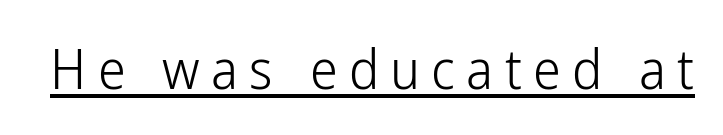
Q: Is the text bold? A: No.
Q: Is the text italic (slanted)? A: No, it is upright.
Q: Is the typeface a serif or a sans-serif typeface? A: Sans-serif.
Q: Is the text underlined? A: Yes.
Q: Is the spacing between letters normal or unusually wide? A: Unusually wide.
Q: Width (condensed, normal, or wide)? A: Condensed.
Q: Stroke contrast? A: Low.
Q: x-height? A: Medium.
Q: Monospaced? A: No.
